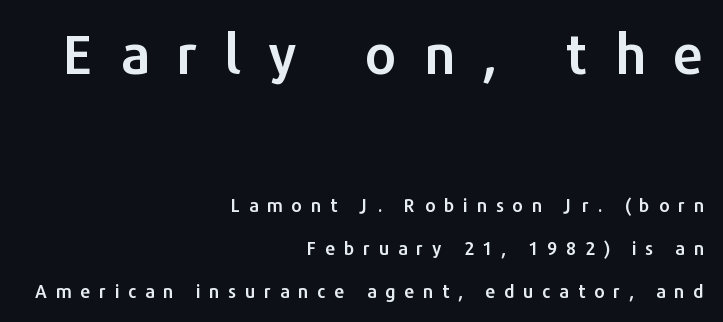
{"serif": "no", "italic": "no", "width": "normal", "stroke_contrast": "low", "x_height": "medium", "monospaced": "no", "underline": "no", "align": "right", "line_spacing": "loose", "line_spacing_ratio": 2.39, "letter_spacing": "wide", "letter_spacing_em": 0.48, "larger_block": "first", "size_ratio": 3.06, "glyph_px": 55}
